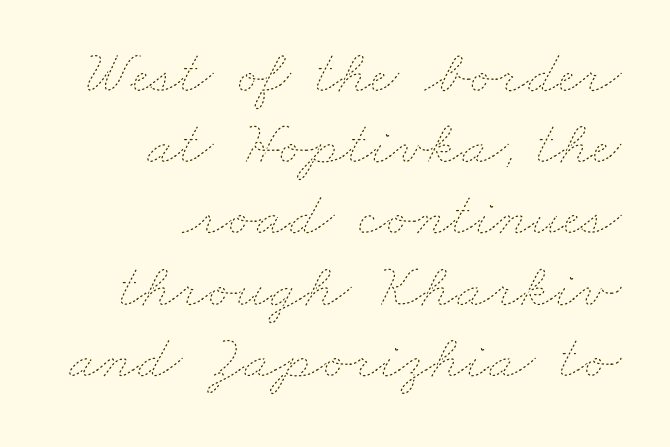
Q: Is the text bold? A: No.
Q: Is the text underlined? A: No.
Q: How is the paragraph aligned? A: Right-aligned.
Q: Is the spacing between letters normal or unusually wide? A: Normal.
Q: Is the spacing between lines tight, normal or loose? A: Tight.
Q: Width (condensed, normal, or wide)? A: Wide.
Q: Stroke contrast? A: Low.
Q: x-height? A: Small.
Q: Monospaced? A: No.
